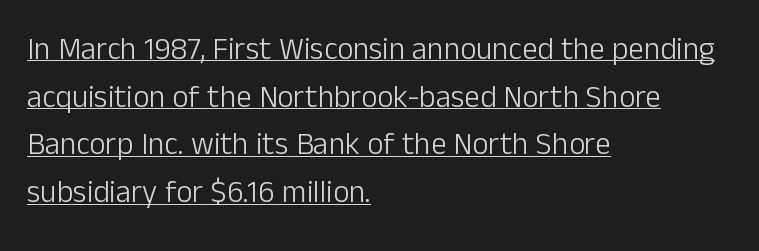
Q: Is the text bold? A: No.
Q: Is the text italic (slanted)? A: No, it is upright.
Q: Is the typeface a serif or a sans-serif typeface? A: Sans-serif.
Q: Is the text underlined? A: Yes.
Q: How is the paragraph aligned? A: Left-aligned.
Q: Is the spacing between letters normal or unusually wide? A: Normal.
Q: Is the spacing between lines tight, normal or loose? A: Normal.
Q: Width (condensed, normal, or wide)? A: Normal.
Q: Stroke contrast? A: Low.
Q: x-height? A: Medium.
Q: Monospaced? A: No.
